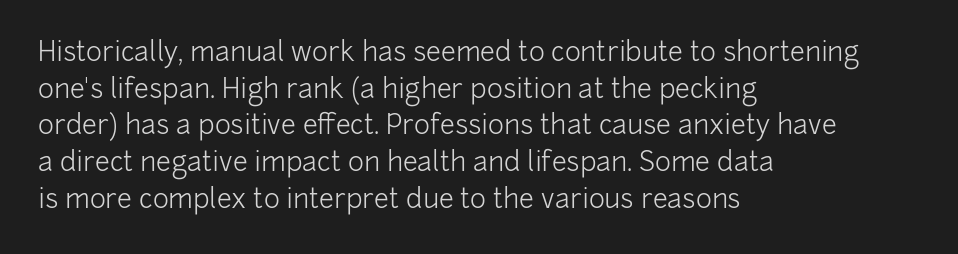
{"italic": "no", "bold": "no", "underline": "no", "align": "left", "line_spacing": "normal", "line_spacing_ratio": 1.36, "letter_spacing": "normal", "letter_spacing_em": 0.0, "glyph_px": 27}
